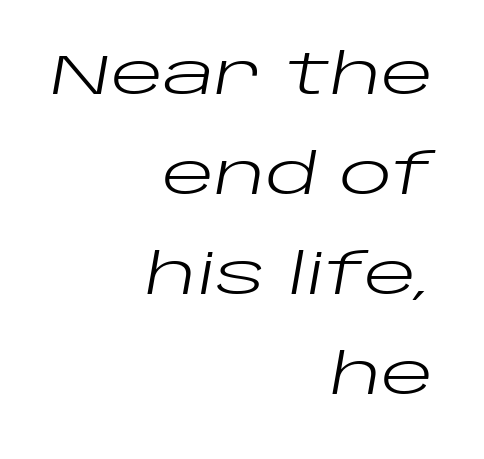
The image shows 55 px regular-weight, wide type, italic (leaning right); set right-aligned, line spacing 1.82x, normal letter spacing, not underlined; low stroke contrast and a large x-height.
